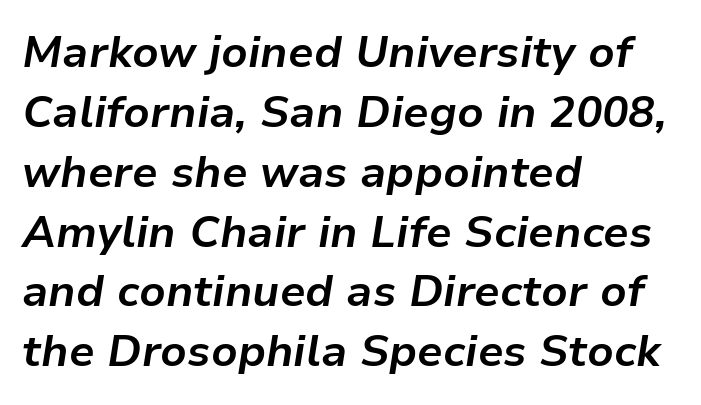
The paragraph shown leans on its left margin. Is there much room between lines? A standard amount, neither cramped nor airy. This rendering leaves character spacing at its baseline value. On the weight axis this lands at bold, roughly 700. The gap between lines stays unmarked. Is this a fixed-width face? No — the glyphs have proportional, varying widths.
